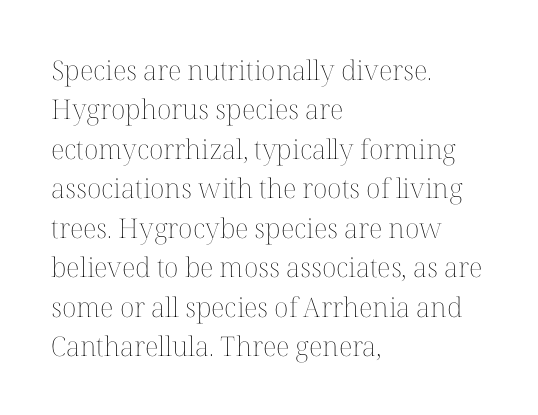
Q: Is the text bold? A: No.
Q: Is the text italic (slanted)? A: No, it is upright.
Q: Is the text underlined? A: No.
Q: How is the paragraph aligned? A: Left-aligned.
Q: Is the spacing between letters normal or unusually wide? A: Normal.
Q: Is the spacing between lines tight, normal or loose? A: Normal.
